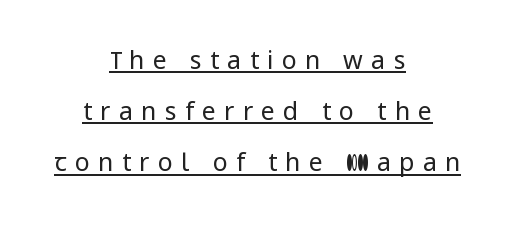
Q: Is the text bold? A: No.
Q: Is the text italic (slanted)? A: No, it is upright.
Q: Is the text underlined? A: Yes.
Q: How is the paragraph aligned? A: Centered.
Q: Is the spacing between letters normal or unusually wide? A: Unusually wide.
Q: Is the spacing between lines tight, normal or loose? A: Loose.
